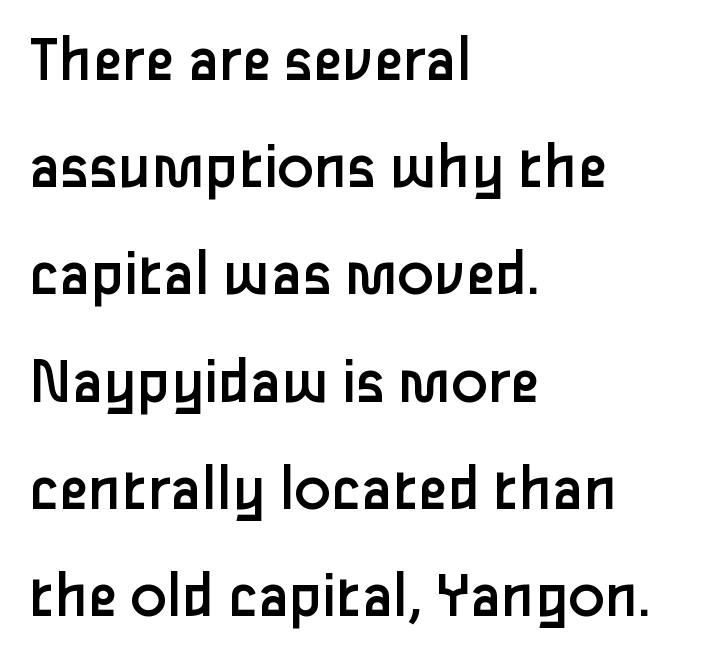
The image shows 67 px regular-weight sans-serif type, upright; set left-aligned, normal line spacing (1.6x), normal letter spacing, not underlined; low stroke contrast and a medium x-height.
